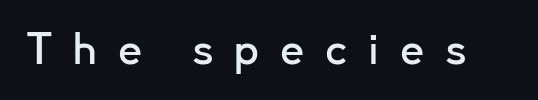
Q: Is the text italic (slanted)? A: No, it is upright.
Q: Is the typeface a serif or a sans-serif typeface? A: Sans-serif.
Q: Is the text underlined? A: No.
Q: Is the spacing between letters normal or unusually wide? A: Unusually wide.
Q: Width (condensed, normal, or wide)? A: Normal.
Q: Stroke contrast? A: Low.
Q: x-height? A: Small.
Q: Monospaced? A: No.
